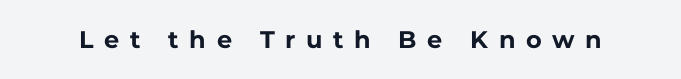
Q: Is the text bold? A: Yes.
Q: Is the text italic (slanted)? A: No, it is upright.
Q: Is the text underlined? A: No.
Q: Is the spacing between letters normal or unusually wide? A: Unusually wide.
